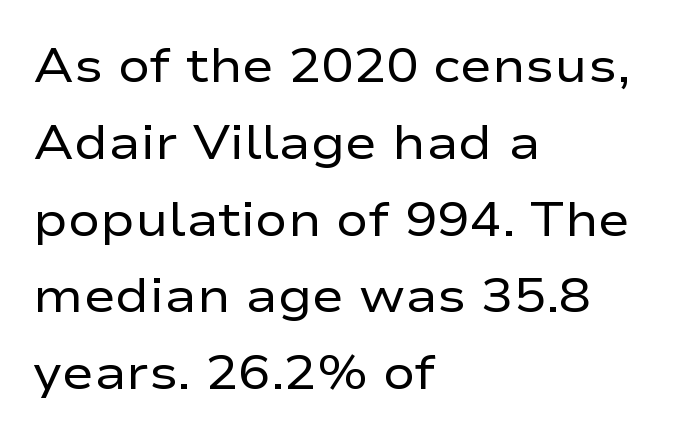
The image shows 48 px regular-weight, wide sans-serif type, upright; set left-aligned, normal line spacing (1.6x), normal letter spacing, not underlined; low stroke contrast and a medium x-height.
